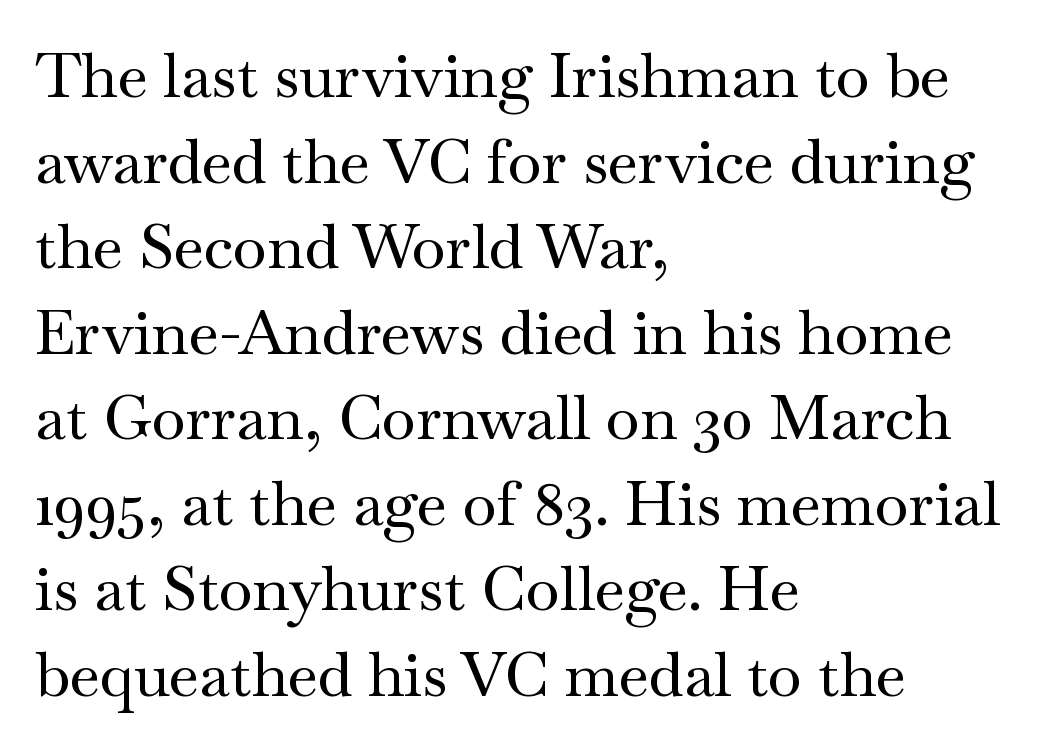
Each new line begins a customary step beneath the previous one. A student would call this left alignment; a typographer would say flush left, rag right. Check the space under the baseline: it is left empty. The horizontal fit of the characters is conventional and even. This is roman type, the default non-slanted kind.
